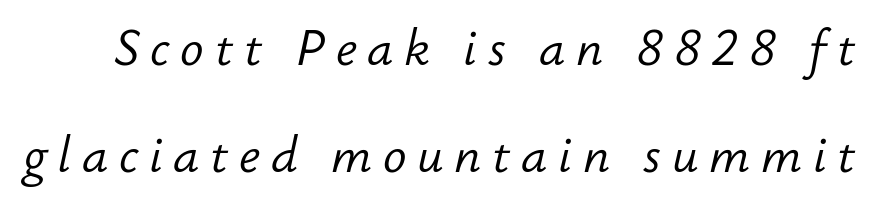
The image shows 49 px light type, italic (leaning right); set loose line spacing (2.18x), unusually wide letter spacing (+0.22 em), not underlined; low stroke contrast and a small x-height.
